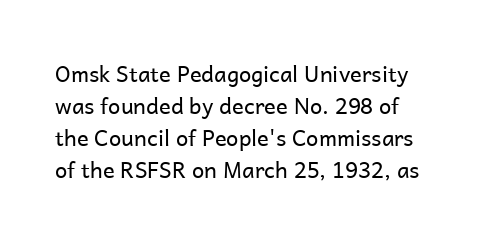
The image shows 22 px text type, upright; set normal line spacing (1.46x), normal letter spacing, not underlined.
